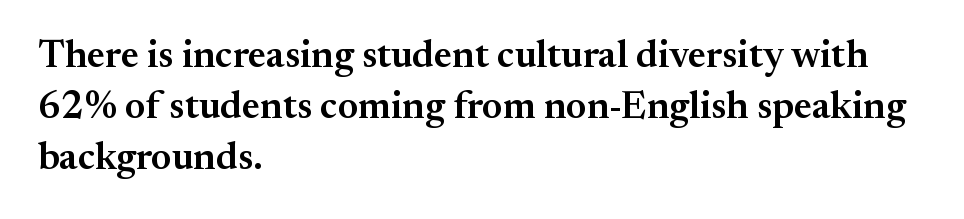
The image shows 39 px semibold serif type, upright; set left-aligned, normal line spacing (1.31x), normal letter spacing, not underlined; medium stroke contrast and a small x-height.
